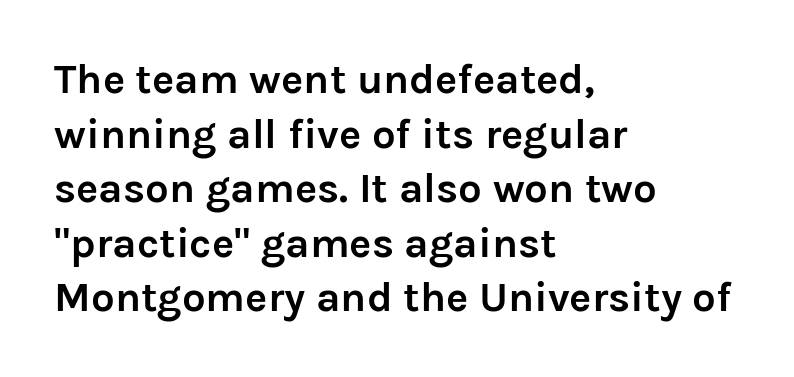
The passage is arranged the way most books set body copy — flush left. Heavy-handed strokes throughout: this text is bold. Italic: no, the glyphs are upright roman. The rendering uses natural spacing where letterforms have individual widths. A typesetter would call this leading conventional body-copy spacing. Underline: absent.
